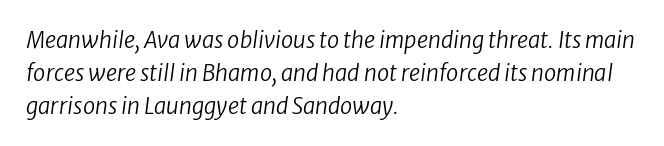
This rendering features lettering with no underline. The vertical gap from one line to the next is medium. These lines are set flush left with a ragged right edge. Default kerning and tracking; the words read as compact shapes. These lines were composed using italics. On a weight scale, this lands at 450 or below.
